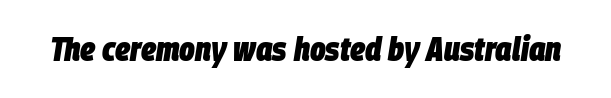
{"italic": "yes", "lean": "right", "slant_degrees": 9, "bold": "yes", "weight": "heavy", "width": "condensed", "stroke_contrast": "low", "x_height": "large", "monospaced": "no", "underline": "no", "letter_spacing": "normal", "letter_spacing_em": 0.0, "glyph_px": 33}
